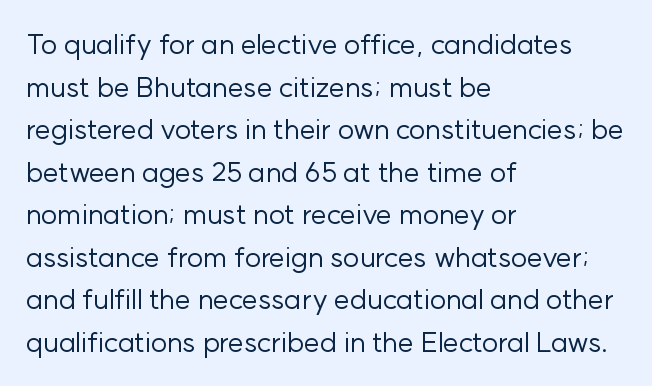
The image shows 28 px regular-weight sans-serif type, upright; set left-aligned, normal line spacing (1.52x), normal letter spacing, not underlined; low stroke contrast and a medium x-height.
